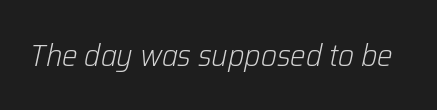
On a weight scale, this lands at 450 or below. In terms of letterspacing, this is plain default setting. When letters slant like this, we call the style italic. Note the varied advance widths — an 'i' is clearly narrower than an 'm'. The strip under each line holds only bare page.
